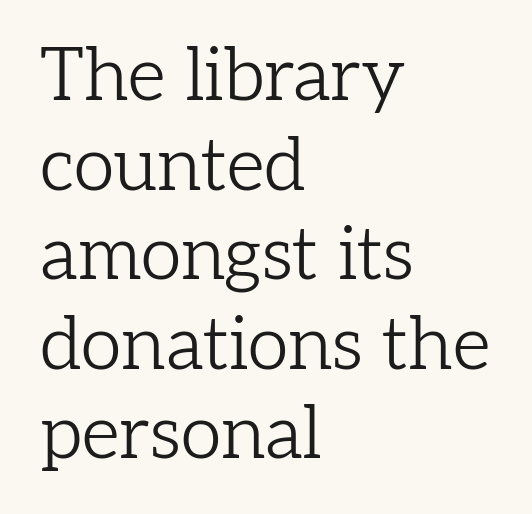
{"serif": "yes", "italic": "no", "bold": "no", "weight": "light", "width": "normal", "stroke_contrast": "low", "x_height": "medium", "monospaced": "no", "underline": "no", "align": "left", "line_spacing_ratio": 1.21, "letter_spacing": "normal", "letter_spacing_em": 0.0, "glyph_px": 74}
